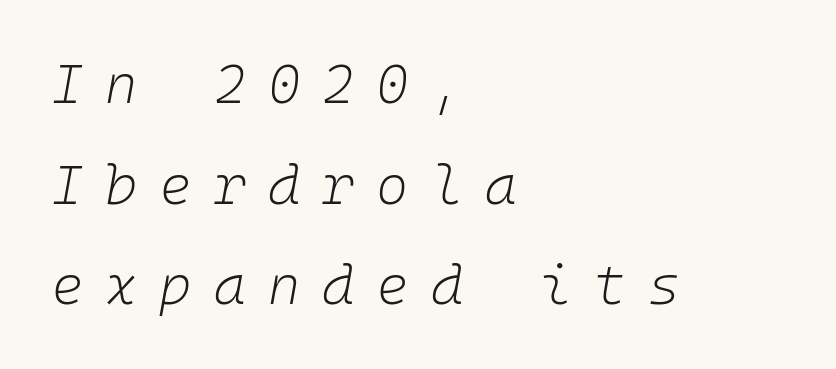
The gap between lines stays unmarked. Honestly, the letter spacing is so wide it's the main thing you notice. Heaviness? Minimal to ordinary, like unemphasized prose. The letters are slanted; this is an italic face. Which margin do the lines hug? The left one — the right edge is uneven.
